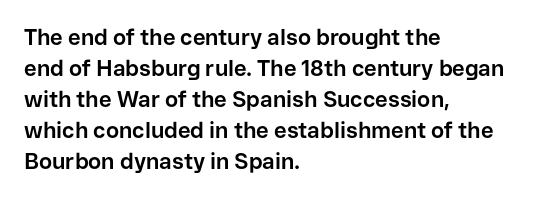
Q: Is the text bold? A: Yes.
Q: Is the text italic (slanted)? A: No, it is upright.
Q: Is the text underlined? A: No.
Q: How is the paragraph aligned? A: Left-aligned.
Q: Is the spacing between letters normal or unusually wide? A: Normal.
Q: Is the spacing between lines tight, normal or loose? A: Normal.
